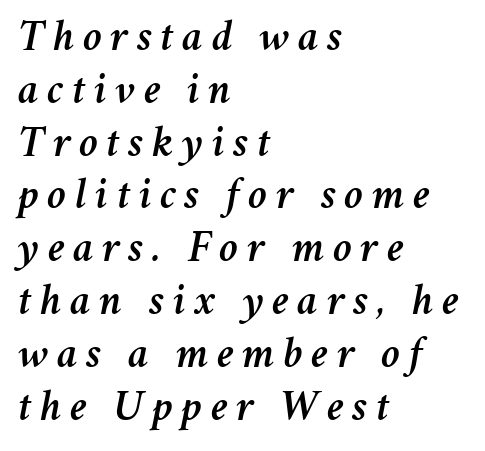
Q: Is the text italic (slanted)? A: Yes, it leans right by about 11 degrees.
Q: Is the text underlined? A: No.
Q: How is the paragraph aligned? A: Left-aligned.
Q: Width (condensed, normal, or wide)? A: Normal.
Q: Stroke contrast? A: Medium.
Q: x-height? A: Medium.
Q: Monospaced? A: No.
